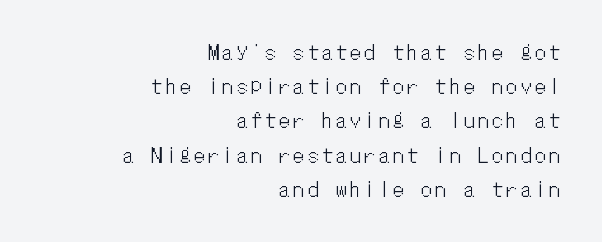
Tracking here is generous; glyphs stand well apart from one another. The font's upright variant was chosen for this text. All the whitespace from short lines collects on the left. Nobody drew a line under any word here.
